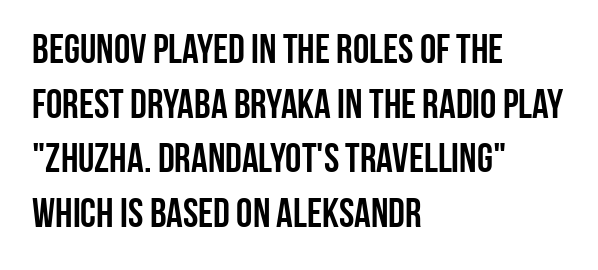
Q: Is the text italic (slanted)? A: No, it is upright.
Q: Is the typeface a serif or a sans-serif typeface? A: Sans-serif.
Q: Is the text underlined? A: No.
Q: How is the paragraph aligned? A: Left-aligned.
Q: Is the spacing between letters normal or unusually wide? A: Normal.
Q: Is the spacing between lines tight, normal or loose? A: Normal.
Q: Width (condensed, normal, or wide)? A: Condensed.
Q: Stroke contrast? A: Low.
Q: x-height? A: Large.
Q: Monospaced? A: No.
